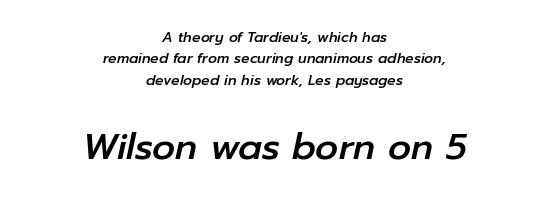
Q: Is the text italic (slanted)? A: Yes, it leans right by about 12 degrees.
Q: Is the text underlined? A: No.
Q: How is the paragraph aligned? A: Centered.
Q: Is the spacing between letters normal or unusually wide? A: Normal.
Q: Is the spacing between lines tight, normal or loose? A: Normal.
Q: Which block of text is set in a larger size, the first (top) or the second (bottom)? A: The second (bottom) one.
Q: Width (condensed, normal, or wide)? A: Normal.
Q: Stroke contrast? A: Low.
Q: x-height? A: Medium.
Q: Monospaced? A: No.
